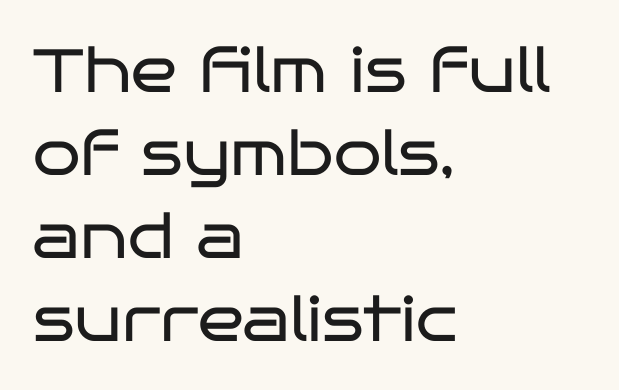
{"serif": "no", "italic": "no", "bold": "no", "weight": "regular", "width": "wide", "stroke_contrast": "low", "x_height": "large", "monospaced": "no", "underline": "no", "align": "left", "line_spacing": "normal", "line_spacing_ratio": 1.36, "letter_spacing": "normal", "letter_spacing_em": 0.0, "glyph_px": 61}
